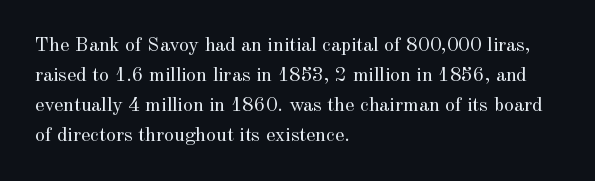
The face looks like a standard text weight, possibly lighter. A normal amount of white space separates one row of letters from the next. Line beginnings align vertically; line endings do not. The horizontal fit of the characters is conventional and even. The passage shown is not underscored anywhere.
